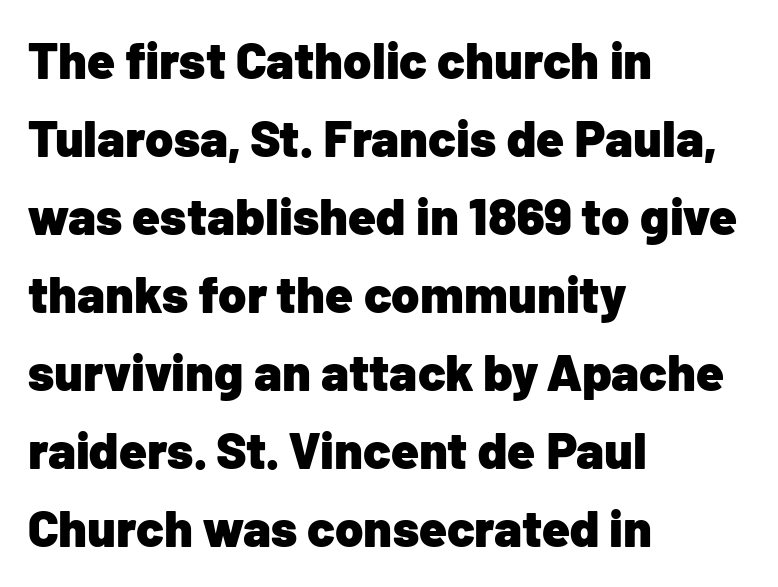
Posture: upright roman. Caption: bold face, heavy strokes. The letters advance in unequal steps, a hallmark of proportional type. Interline gaps are of average width in this sample. Descender tails drop into unmarked territory.
